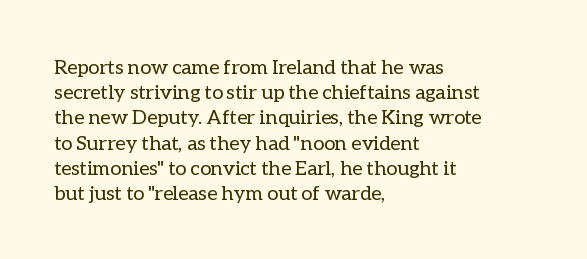
{"italic": "no", "bold": "no", "underline": "no", "align": "left", "line_spacing": "normal", "line_spacing_ratio": 1.26, "letter_spacing": "normal", "letter_spacing_em": 0.0, "glyph_px": 20}
